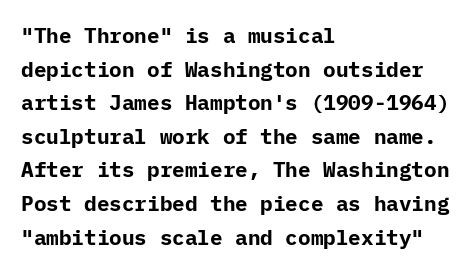
The image shows 21 px bold type, upright; set left-aligned, normal line spacing (1.6x), normal letter spacing, not underlined.
